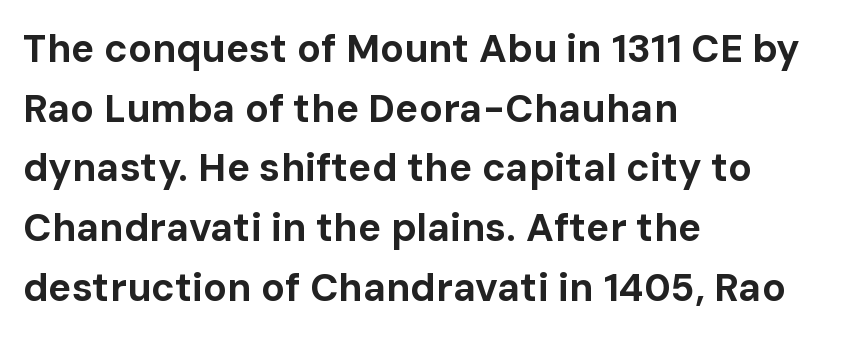
The image shows 39 px bold sans-serif type, upright; set left-aligned, normal line spacing (1.53x), normal letter spacing, not underlined; low stroke contrast and a medium x-height.
